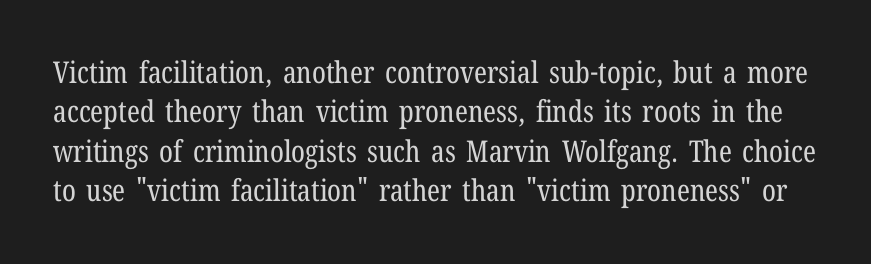
Q: Is the text bold? A: No.
Q: Is the text italic (slanted)? A: No, it is upright.
Q: Is the typeface a serif or a sans-serif typeface? A: Serif.
Q: Is the text underlined? A: No.
Q: Is the spacing between letters normal or unusually wide? A: Normal.
Q: Is the spacing between lines tight, normal or loose? A: Normal.
Q: Width (condensed, normal, or wide)? A: Condensed.
Q: Stroke contrast? A: Low.
Q: x-height? A: Medium.
Q: Monospaced? A: No.
